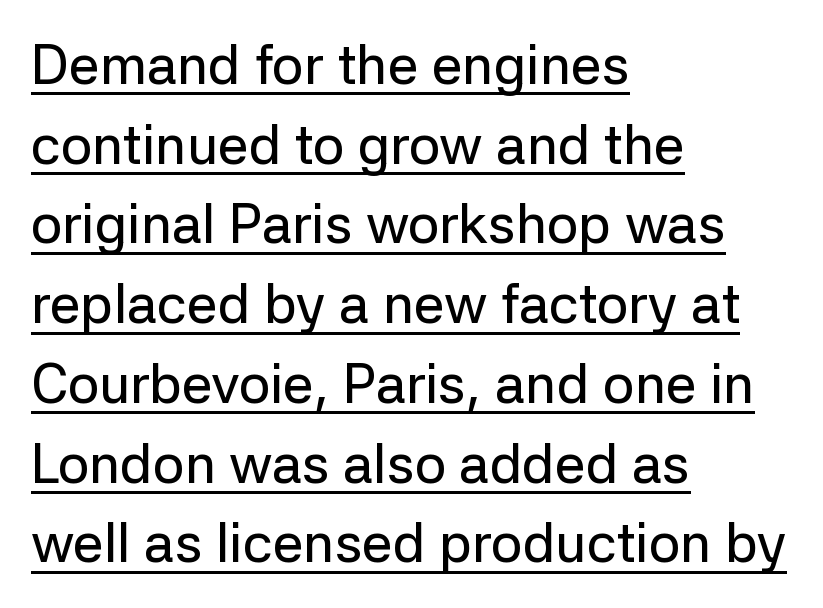
{"serif": "no", "italic": "no", "width": "normal", "stroke_contrast": "low", "x_height": "medium", "monospaced": "no", "underline": "yes", "align": "left", "line_spacing": "normal", "line_spacing_ratio": 1.45, "letter_spacing": "normal", "letter_spacing_em": 0.0, "glyph_px": 55}
